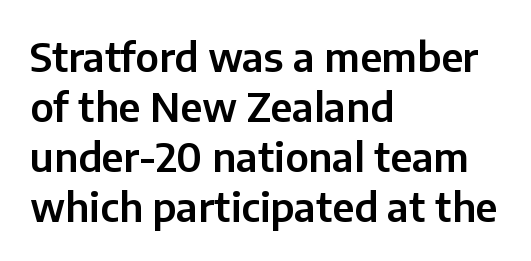
{"serif": "no", "italic": "no", "width": "normal", "stroke_contrast": "low", "x_height": "medium", "monospaced": "no", "underline": "no", "align": "left", "line_spacing": "normal", "line_spacing_ratio": 1.25, "letter_spacing": "normal", "letter_spacing_em": 0.0, "glyph_px": 40}
